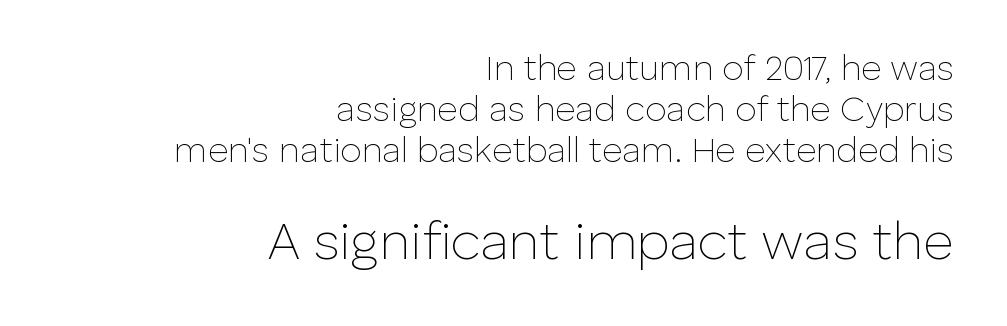
Right-aligned paragraph, ragged on the left. A typesetter would label this face a sans. The typography opts for an upright posture over an oblique one. Here the glyphs are tracked normally, forming tight word shapes. The composition opens small and finishes big.
